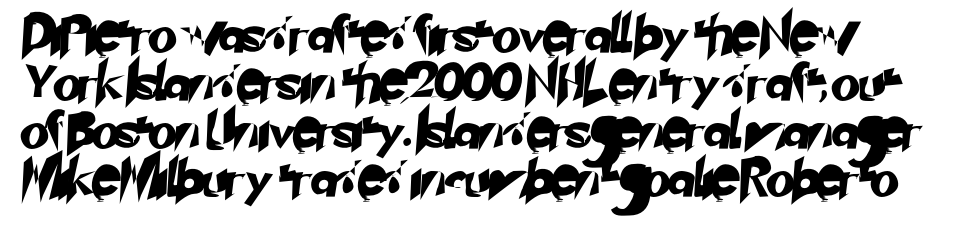
The image shows 37 px sans-serif type; set left-aligned, normal line spacing (1.3x), normal letter spacing, not underlined; low stroke contrast and a small x-height.
